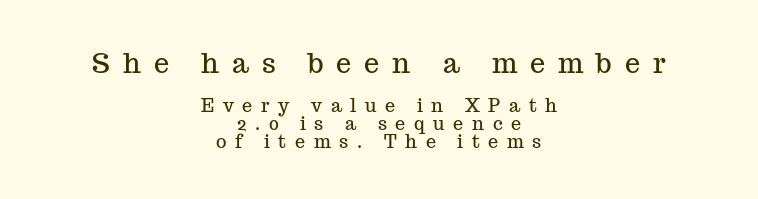
Q: Is the text italic (slanted)? A: No, it is upright.
Q: Is the text underlined? A: No.
Q: How is the paragraph aligned? A: Centered.
Q: Is the spacing between letters normal or unusually wide? A: Unusually wide.
Q: Is the spacing between lines tight, normal or loose? A: Tight.
Q: Which block of text is set in a larger size, the first (top) or the second (bottom)? A: The first (top) one.
